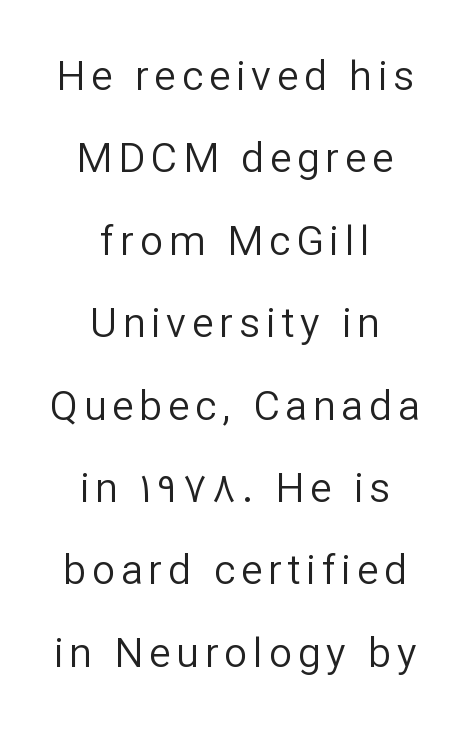
Q: Is the text bold? A: No.
Q: Is the text italic (slanted)? A: No, it is upright.
Q: Is the typeface a serif or a sans-serif typeface? A: Sans-serif.
Q: Is the text underlined? A: No.
Q: How is the paragraph aligned? A: Centered.
Q: Is the spacing between lines tight, normal or loose? A: Loose.
Q: Width (condensed, normal, or wide)? A: Normal.
Q: Stroke contrast? A: Low.
Q: x-height? A: Medium.
Q: Monospaced? A: No.
